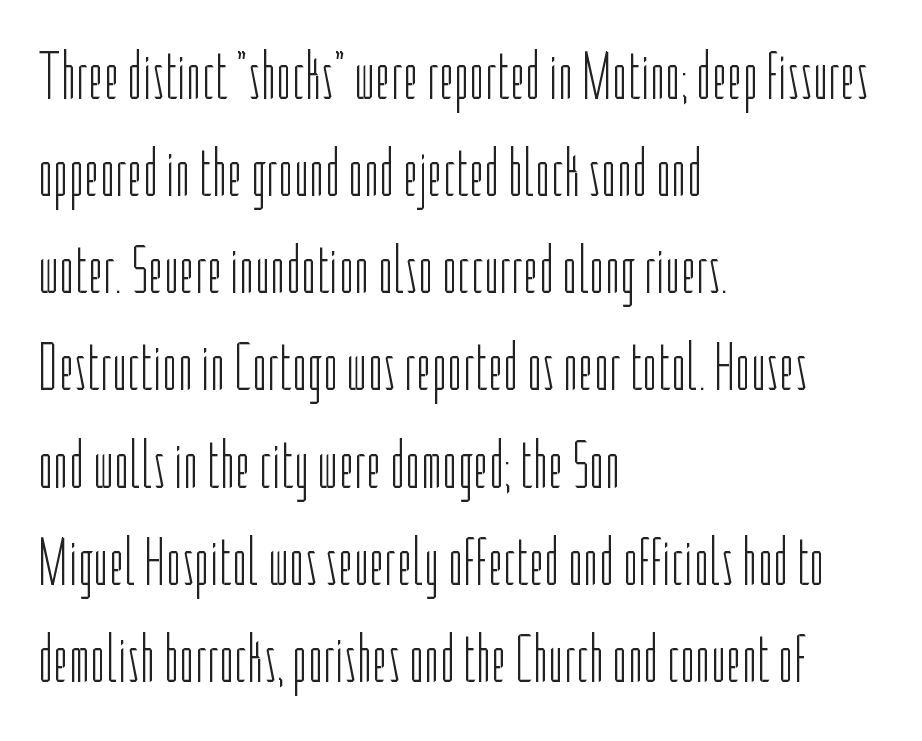
This sample is left-justified, so line endings fall wherever the words run out. Tracking here is standard; glyphs follow each other at the usual distance. Nope, no serifs anywhere on these letters. Leading: standard.
